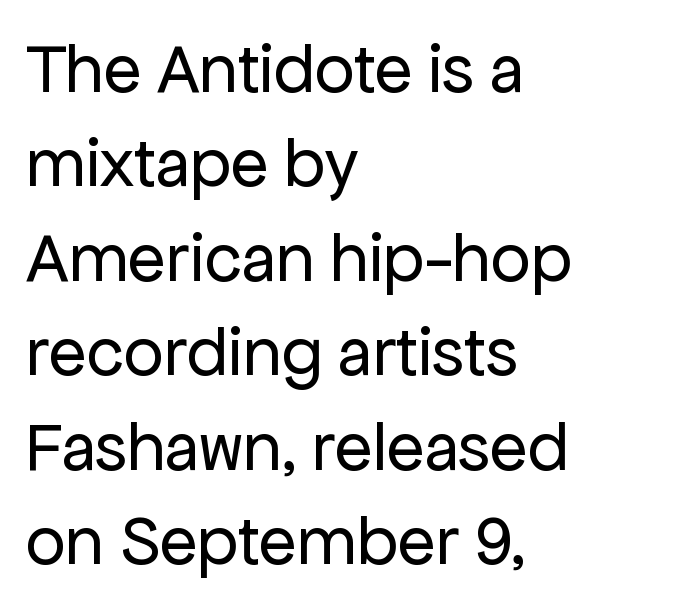
{"serif": "no", "italic": "no", "bold": "no", "weight": "regular", "width": "normal", "stroke_contrast": "low", "x_height": "medium", "monospaced": "no", "underline": "no", "align": "left", "line_spacing": "normal", "line_spacing_ratio": 1.35, "letter_spacing": "normal", "letter_spacing_em": 0.0, "glyph_px": 70}
